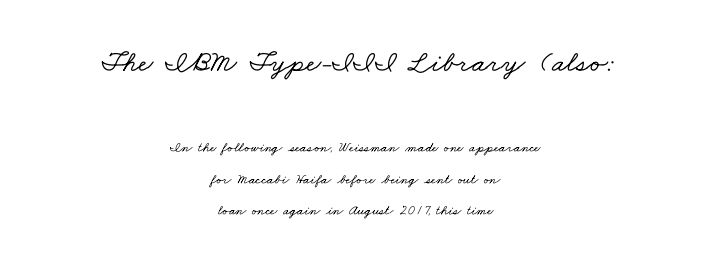
Q: Is the typeface a serif or a sans-serif typeface? A: Serif.
Q: Is the text underlined? A: No.
Q: How is the paragraph aligned? A: Centered.
Q: Is the spacing between letters normal or unusually wide? A: Normal.
Q: Is the spacing between lines tight, normal or loose? A: Loose.
Q: Which block of text is set in a larger size, the first (top) or the second (bottom)? A: The first (top) one.
Q: Width (condensed, normal, or wide)? A: Wide.
Q: Stroke contrast? A: Low.
Q: x-height? A: Small.
Q: Monospaced? A: No.
